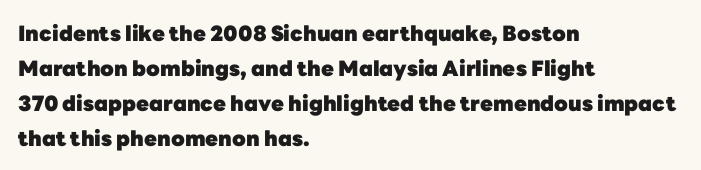
{"italic": "no", "bold": "yes", "underline": "no", "align": "left", "line_spacing": "normal", "line_spacing_ratio": 1.66, "letter_spacing": "normal", "letter_spacing_em": 0.0, "glyph_px": 21}
